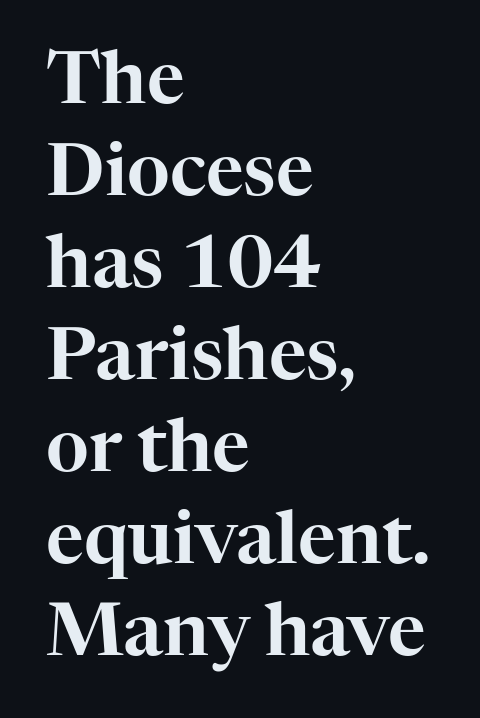
The image shows 73 px serif type, upright; set left-aligned, normal line spacing (1.26x), normal letter spacing, not underlined; high stroke contrast and a medium x-height.
